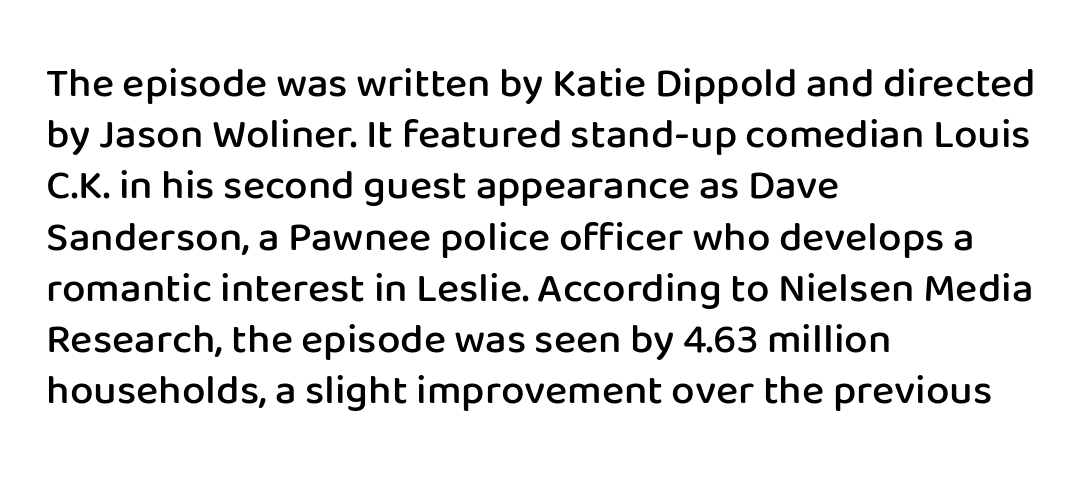
Heft: intermediate — a semibold. The passage shown is typed in a proportional face where columns would drift. These lines keep a tight, regular rhythm from letter to letter. This is roman type, the default non-slanted kind. Regarding serifs, this sample does without them. Each row of text sits above clean, open space.
